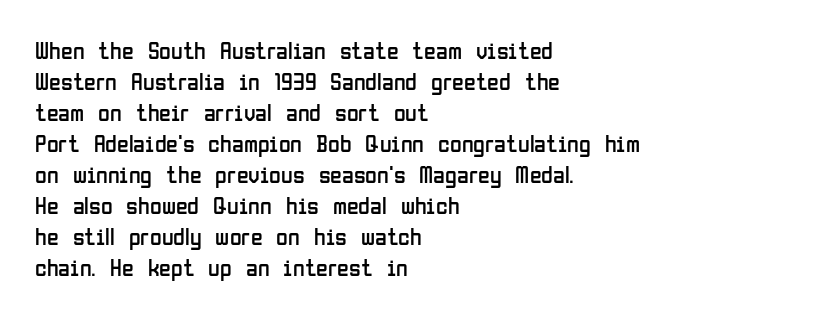
Q: Is the text bold? A: No.
Q: Is the text italic (slanted)? A: No, it is upright.
Q: Is the text underlined? A: No.
Q: How is the paragraph aligned? A: Left-aligned.
Q: Is the spacing between letters normal or unusually wide? A: Normal.
Q: Is the spacing between lines tight, normal or loose? A: Normal.
